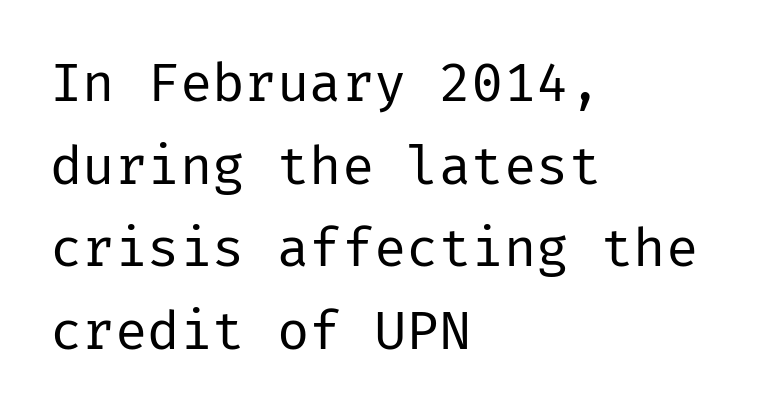
The image shows 54 px regular-weight sans-serif type, upright; set left-aligned, normal line spacing (1.53x), normal letter spacing, not underlined; low stroke contrast and a medium x-height.
